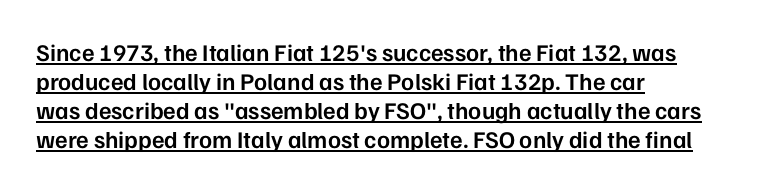
The image shows 24 px text type, upright; set left-aligned, line spacing 1.21x, normal letter spacing, underlined.
